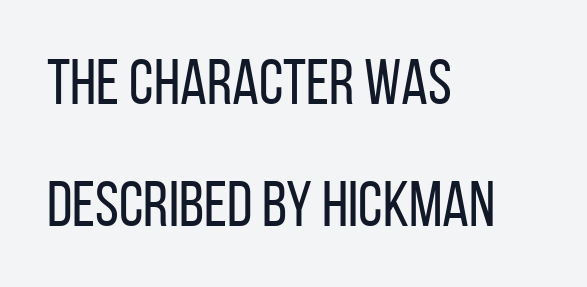
Q: Is the text bold? A: No.
Q: Is the text italic (slanted)? A: No, it is upright.
Q: Is the typeface a serif or a sans-serif typeface? A: Sans-serif.
Q: Is the text underlined? A: No.
Q: How is the paragraph aligned? A: Left-aligned.
Q: Is the spacing between letters normal or unusually wide? A: Normal.
Q: Is the spacing between lines tight, normal or loose? A: Loose.
Q: Width (condensed, normal, or wide)? A: Condensed.
Q: Stroke contrast? A: Low.
Q: x-height? A: Large.
Q: Monospaced? A: No.
